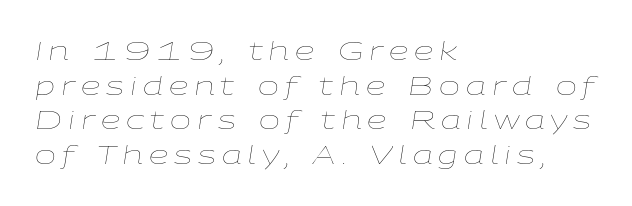
The image shows 25 px text type, italic (leaning right); set left-aligned, normal line spacing (1.39x), unusually wide letter spacing (+0.24 em), not underlined.
